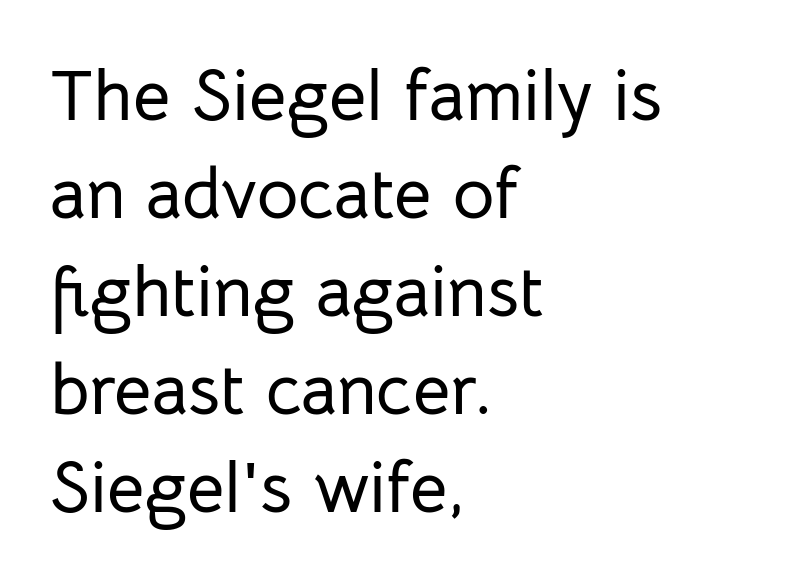
The image shows 72 px sans-serif type, upright; set left-aligned, normal line spacing (1.36x), normal letter spacing, not underlined; low stroke contrast and a medium x-height.
